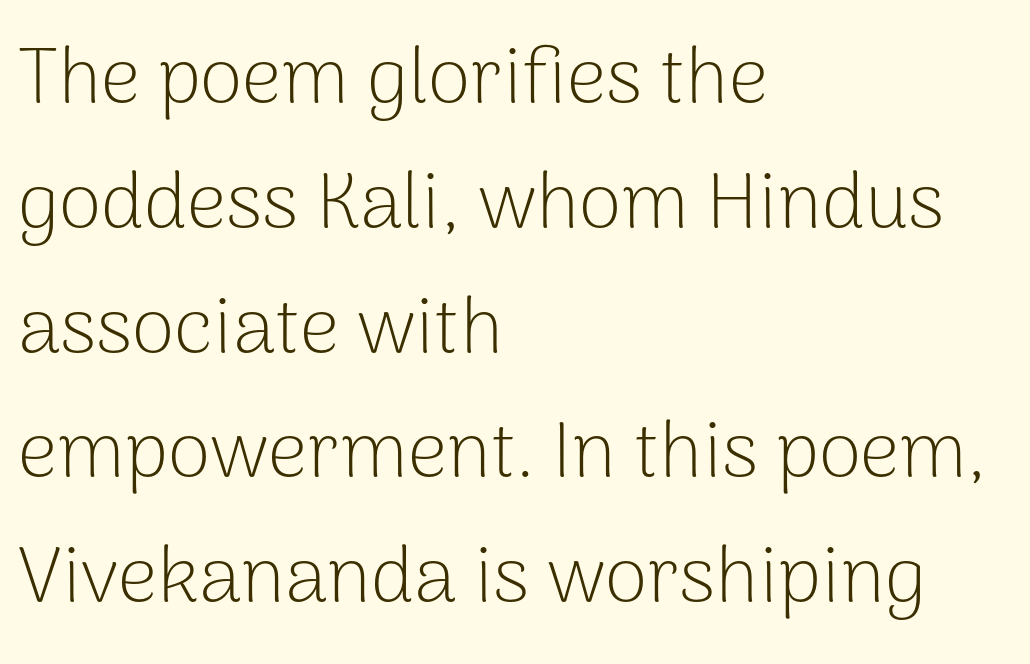
Does the lettering tilt? It doesn't — this is upright. The space beneath each line is pristine and unruled. You could not count columns in this text — the font is proportionally spaced. Each word holds together tightly as a unit, with standard inter-letter gaps. Nope, no serifs anywhere on these letters.
